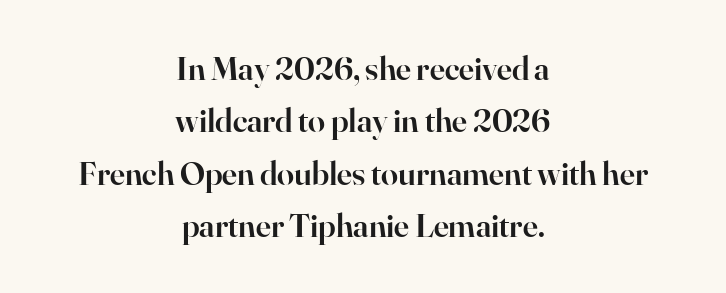
{"serif": "yes", "italic": "no", "bold": "semi", "weight": "semibold", "width": "normal", "stroke_contrast": "high", "x_height": "small", "monospaced": "no", "underline": "no", "align": "center", "line_spacing": "normal", "line_spacing_ratio": 1.54, "letter_spacing": "normal", "letter_spacing_em": 0.0, "glyph_px": 34}
